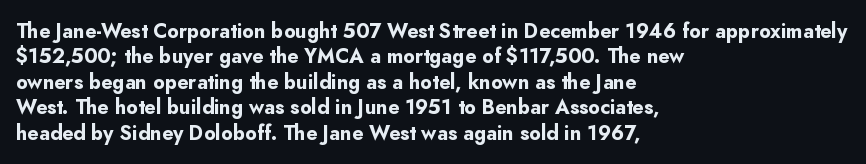
{"italic": "no", "bold": "yes", "underline": "no", "align": "left", "line_spacing": "normal", "line_spacing_ratio": 1.27, "letter_spacing": "normal", "letter_spacing_em": 0.0, "glyph_px": 20}
